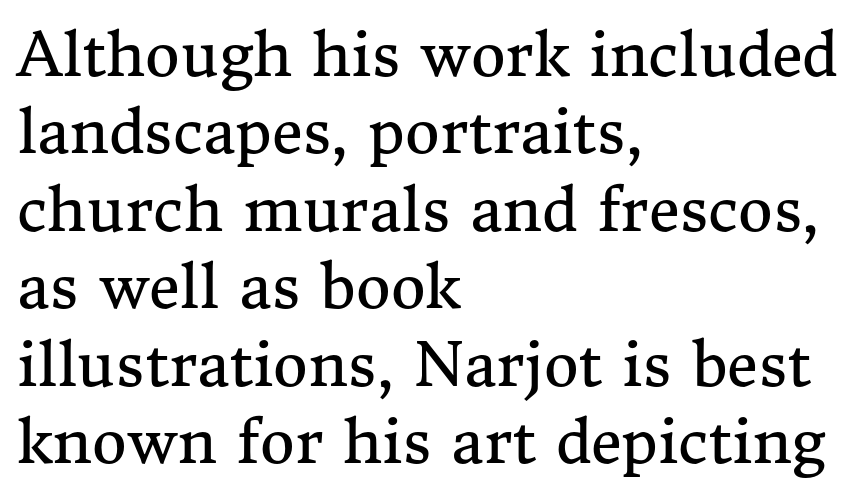
{"serif": "yes", "italic": "no", "bold": "no", "weight": "regular", "width": "normal", "stroke_contrast": "medium", "x_height": "medium", "monospaced": "no", "underline": "no", "align": "left", "line_spacing": "normal", "line_spacing_ratio": 1.29, "letter_spacing": "normal", "letter_spacing_em": 0.0, "glyph_px": 60}
